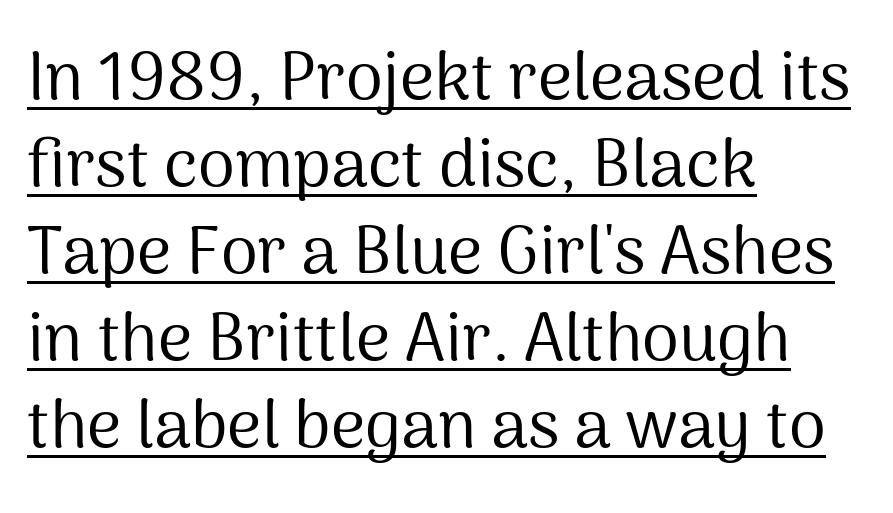
{"serif": "no", "italic": "no", "bold": "no", "weight": "regular", "width": "normal", "stroke_contrast": "medium", "x_height": "medium", "monospaced": "no", "underline": "yes", "align": "left", "line_spacing": "normal", "line_spacing_ratio": 1.3, "letter_spacing": "normal", "letter_spacing_em": 0.0, "glyph_px": 67}
